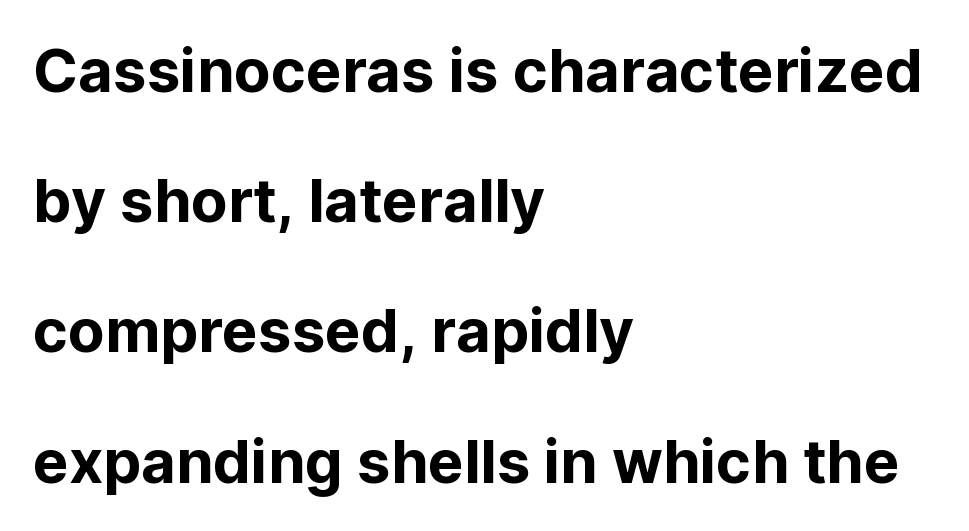
The image shows 60 px sans-serif type, upright; set left-aligned, loose line spacing (2.17x), normal letter spacing, not underlined; low stroke contrast and a medium x-height.
